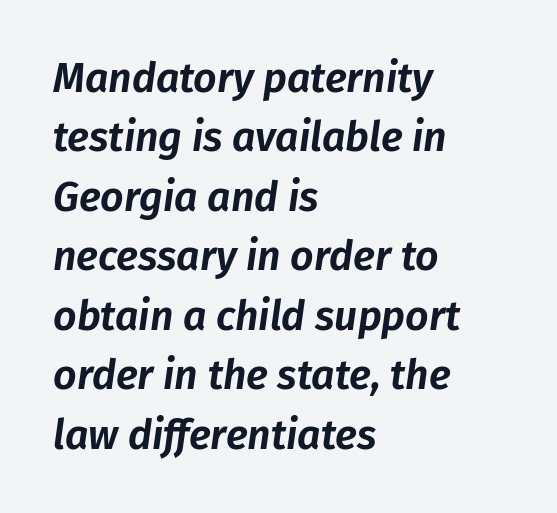
Tracking value appears to be zero — textbook default spacing. A student would call this left alignment; a typographer would say flush left, rag right. The space directly below the letters is spotless. The passage shown is typed in a proportional face where columns would drift.
